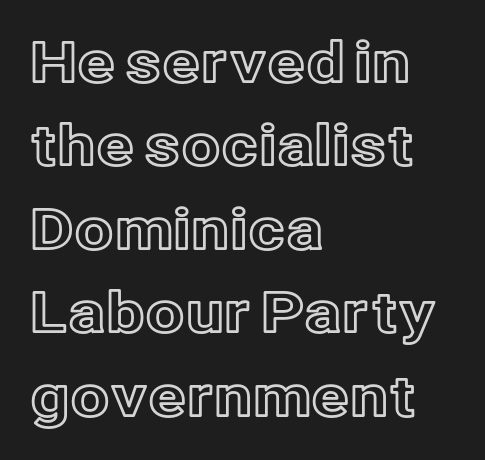
The image shows 56 px text type, upright; set left-aligned, normal line spacing (1.49x), normal letter spacing, not underlined; a medium x-height.
